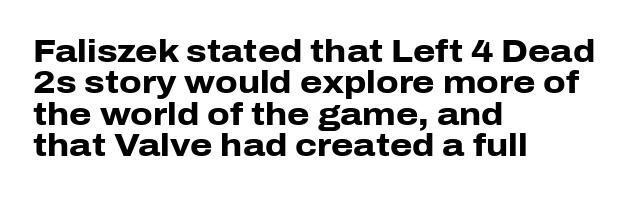
Typeset ragged right — the left edge is the straight one. Type without underlining. Baseline-to-baseline distance is barely more than the letter height. A dark, heavy texture on the line: the type is bold.
